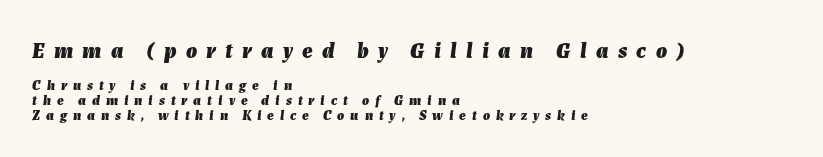
Q: Is the text bold? A: Yes.
Q: Is the text italic (slanted)? A: Yes, it leans right by about 7 degrees.
Q: Is the text underlined? A: No.
Q: How is the paragraph aligned? A: Left-aligned.
Q: Is the spacing between letters normal or unusually wide? A: Unusually wide.
Q: Is the spacing between lines tight, normal or loose? A: Tight.
Q: Which block of text is set in a larger size, the first (top) or the second (bottom)? A: The first (top) one.
